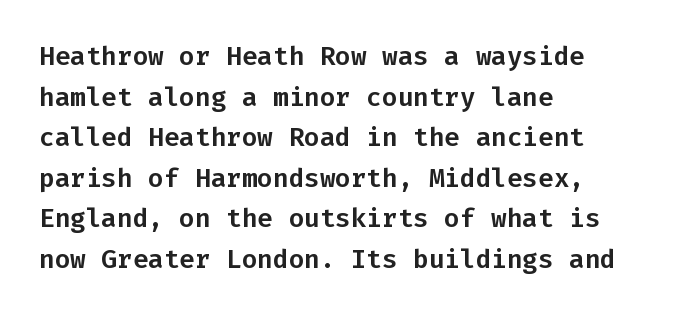
{"italic": "no", "underline": "no", "align": "left", "line_spacing": "normal", "line_spacing_ratio": 1.56, "letter_spacing": "normal", "letter_spacing_em": 0.0, "glyph_px": 26}
